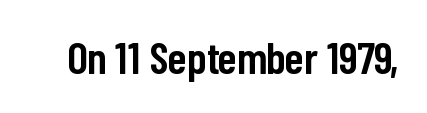
{"serif": "no", "italic": "no", "bold": "semi", "weight": "semibold", "width": "condensed", "stroke_contrast": "low", "x_height": "medium", "monospaced": "no", "underline": "no", "letter_spacing": "normal", "letter_spacing_em": 0.0, "glyph_px": 45}
